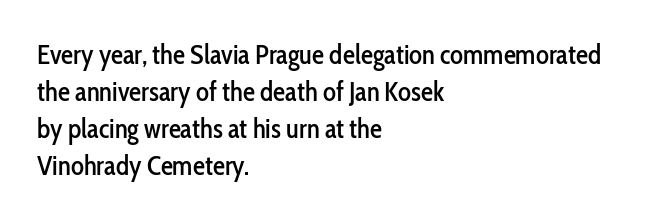
A typesetter would call this zero additional tracking. Notice how descenders clear the ascenders below comfortably — that's standard leading. Ordinary non-slanted type is in use. Letters rest on an invisible, unmarked baseline.
